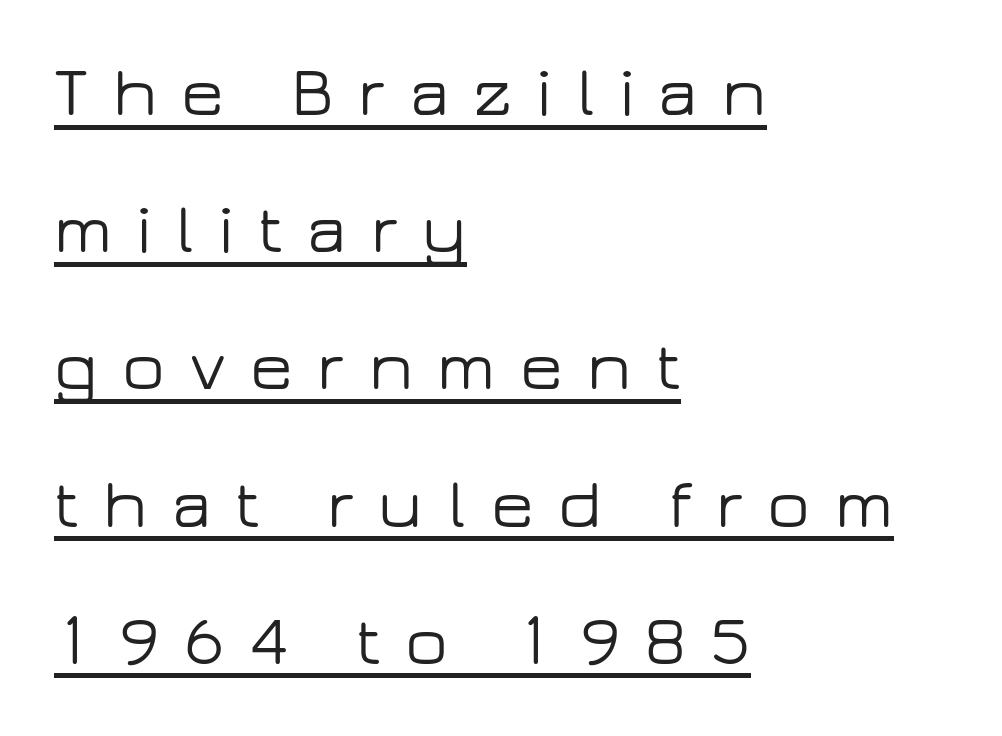
{"serif": "no", "italic": "no", "width": "wide", "stroke_contrast": "low", "x_height": "medium", "monospaced": "no", "underline": "yes", "align": "left", "line_spacing": "loose", "line_spacing_ratio": 1.96, "letter_spacing": "wide", "letter_spacing_em": 0.35, "glyph_px": 70}
